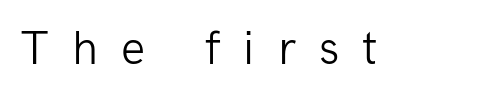
The image shows 48 px light sans-serif type, upright; set unusually wide letter spacing (+0.48 em), not underlined; low stroke contrast and a medium x-height.
